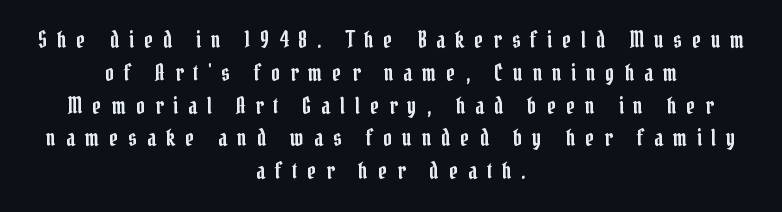
Teacher's note: observe the equal gaps on both sides — that is centered alignment. Check under the words: just untouched page. Substantial extra tracking has been applied to these lines. Rows of type keep a routine distance in the vertical direction. The axis of the letterforms is exactly vertical.
